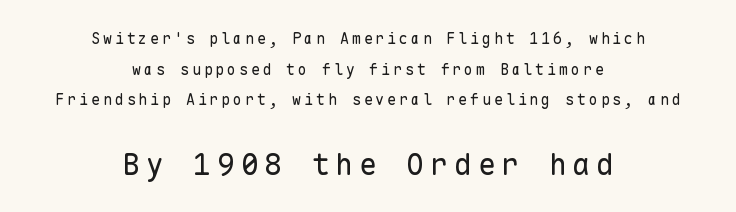
The image shows 30 px regular-weight sans-serif type, upright, monospaced; set centered, loose line spacing (2.04x), not underlined; the second (bottom) block is 2.0x larger; low stroke contrast and a medium x-height.
